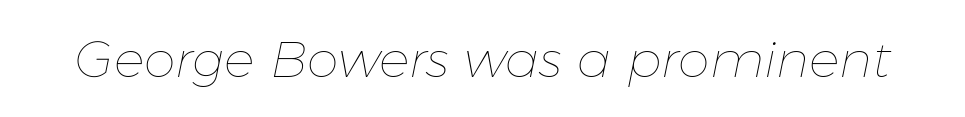
{"italic": "yes", "lean": "right", "slant_degrees": 11, "bold": "no", "weight": "thin", "width": "normal", "stroke_contrast": "low", "x_height": "medium", "monospaced": "no", "underline": "no", "letter_spacing": "normal", "letter_spacing_em": 0.0, "glyph_px": 51}
